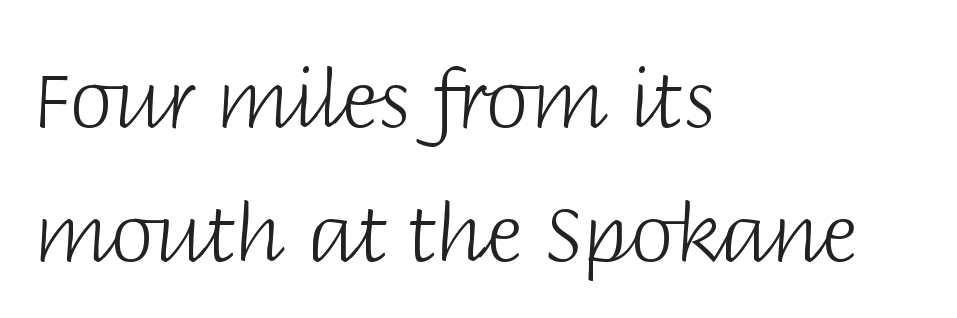
{"serif": "no", "italic": "no", "bold": "no", "weight": "light", "width": "normal", "stroke_contrast": "low", "x_height": "large", "monospaced": "no", "underline": "no", "align": "left", "line_spacing": "normal", "line_spacing_ratio": 1.7, "letter_spacing": "normal", "letter_spacing_em": 0.0, "glyph_px": 79}
